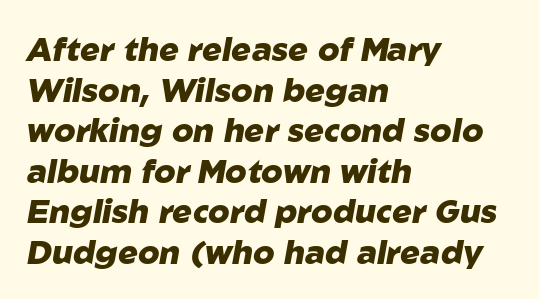
The image shows 33 px heavy type, italic (leaning right); set left-aligned, line spacing 1.23x, normal letter spacing, not underlined; low stroke contrast and a medium x-height.
